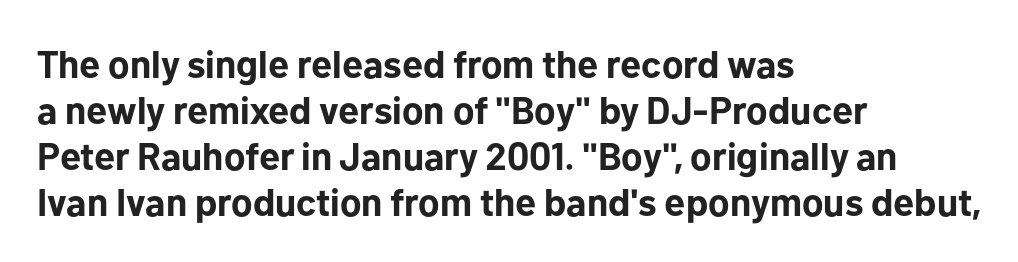
Q: Is the text bold? A: Yes.
Q: Is the text italic (slanted)? A: No, it is upright.
Q: Is the typeface a serif or a sans-serif typeface? A: Sans-serif.
Q: Is the text underlined? A: No.
Q: How is the paragraph aligned? A: Left-aligned.
Q: Is the spacing between letters normal or unusually wide? A: Normal.
Q: Width (condensed, normal, or wide)? A: Normal.
Q: Stroke contrast? A: Low.
Q: x-height? A: Medium.
Q: Monospaced? A: No.
